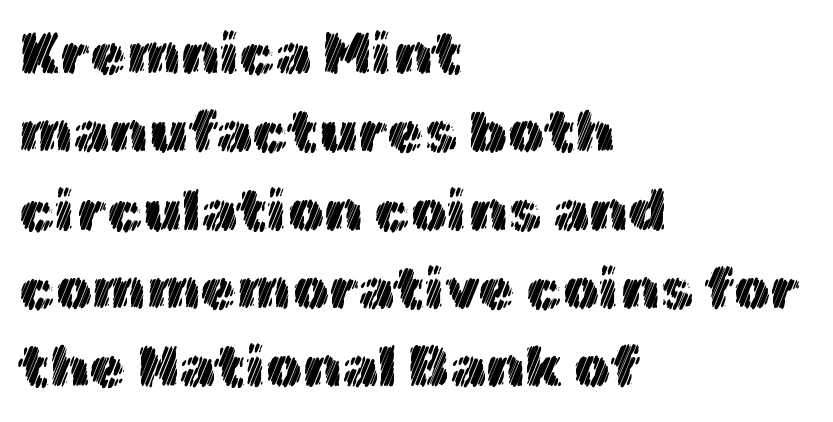
Q: Is the text italic (slanted)? A: No, it is upright.
Q: Is the text underlined? A: No.
Q: How is the paragraph aligned? A: Left-aligned.
Q: Is the spacing between letters normal or unusually wide? A: Normal.
Q: Is the spacing between lines tight, normal or loose? A: Normal.
Q: Width (condensed, normal, or wide)? A: Normal.
Q: x-height? A: Medium.
Q: Monospaced? A: No.
